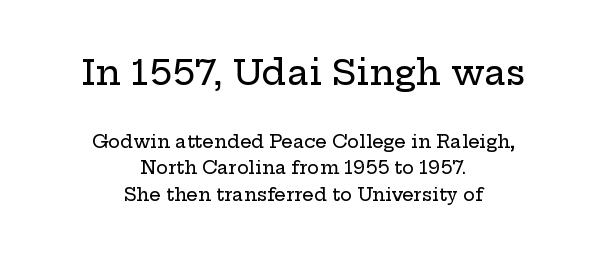
{"serif": "yes", "italic": "no", "width": "wide", "stroke_contrast": "low", "x_height": "medium", "monospaced": "no", "underline": "no", "align": "center", "line_spacing": "normal", "line_spacing_ratio": 1.48, "letter_spacing": "normal", "letter_spacing_em": 0.0, "larger_block": "first", "size_ratio": 1.94, "glyph_px": 35}
